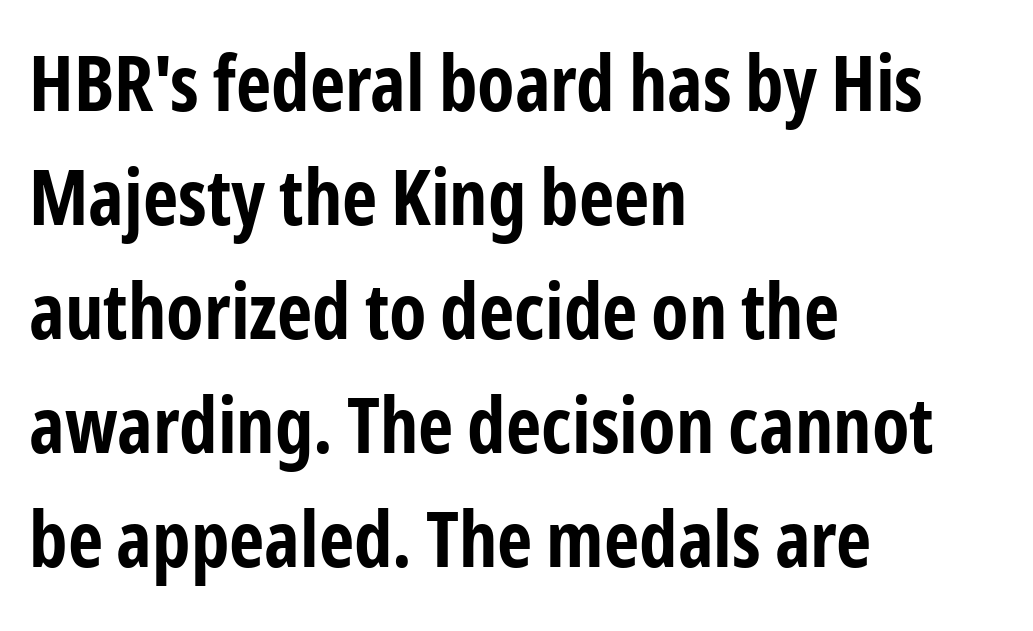
The string is rendered with underlining switched off. Posture: vertical. What weight is shown? A full bold with thick strokes. The tracking reads as untouched default to a designer's eye. Typeset ragged right — the left edge is the straight one.
